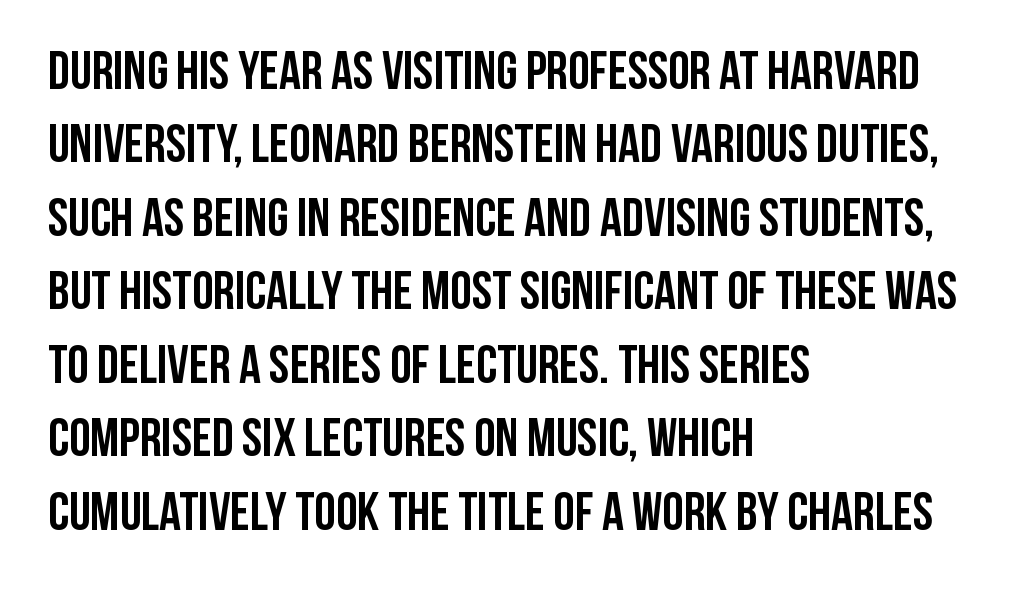
Here the designer chose a conventional face with non-uniform glyph widths. Every letter is thick-stroked: bold, no question. The designer went with a sans here, leaving each stem footless. The leading is moderate, giving the passage an even texture.
